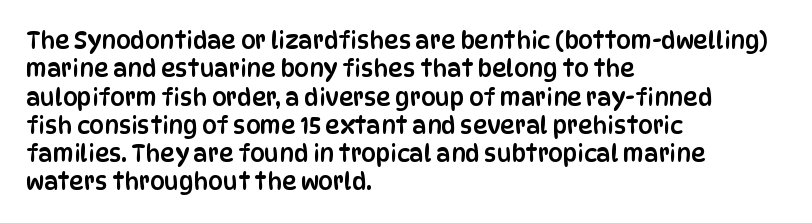
One-word summary of the alignment: left. These lines keep a tight, regular rhythm from letter to letter. Letters rest on an invisible, unmarked baseline. In terms of posture, this sample is upright.
